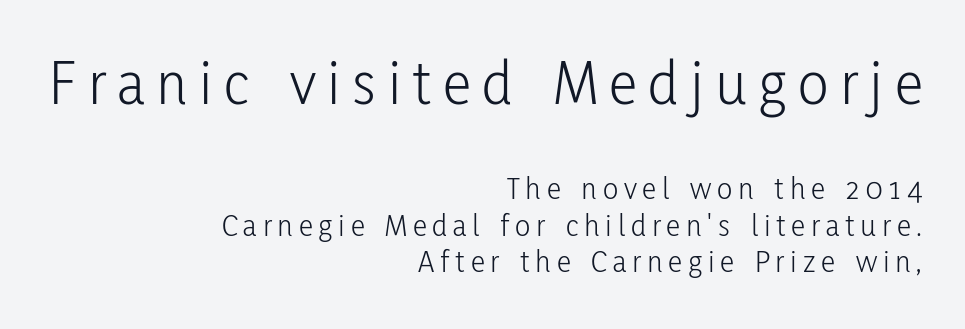
Q: Is the text bold? A: No.
Q: Is the text italic (slanted)? A: No, it is upright.
Q: Is the typeface a serif or a sans-serif typeface? A: Sans-serif.
Q: Is the text underlined? A: No.
Q: How is the paragraph aligned? A: Right-aligned.
Q: Is the spacing between lines tight, normal or loose? A: Tight.
Q: Which block of text is set in a larger size, the first (top) or the second (bottom)? A: The first (top) one.
Q: Width (condensed, normal, or wide)? A: Condensed.
Q: Stroke contrast? A: Low.
Q: x-height? A: Medium.
Q: Monospaced? A: No.
